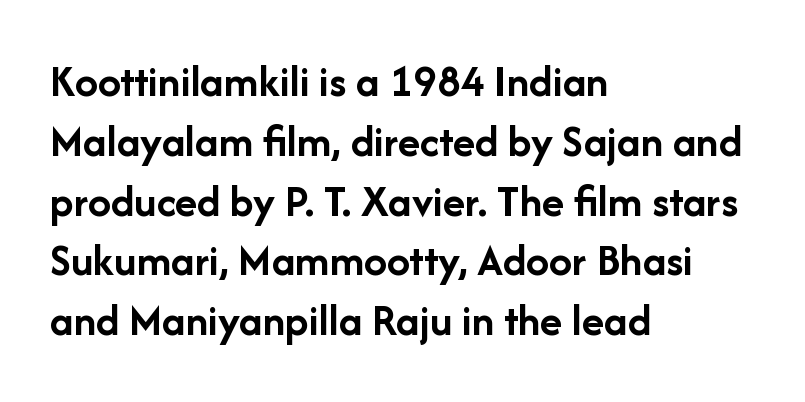
The image shows 46 px semibold sans-serif type, upright; set left-aligned, normal line spacing (1.3x), normal letter spacing, not underlined; low stroke contrast and a medium x-height.
